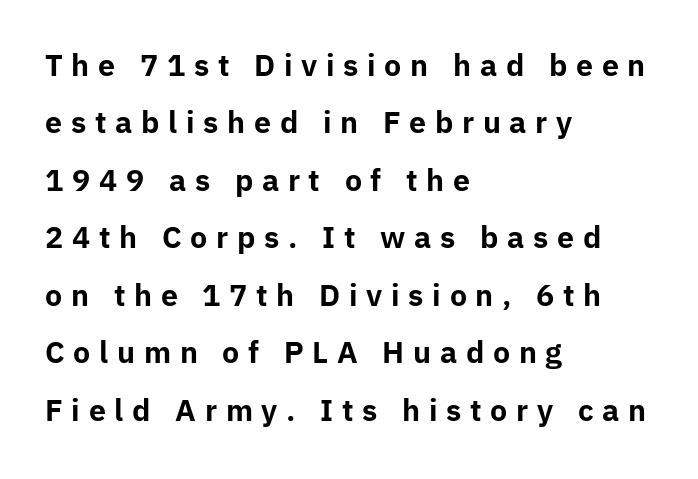
{"serif": "no", "italic": "no", "bold": "yes", "weight": "bold", "width": "normal", "stroke_contrast": "low", "x_height": "medium", "monospaced": "no", "underline": "no", "align": "left", "line_spacing": "loose", "line_spacing_ratio": 1.98, "letter_spacing": "wide", "letter_spacing_em": 0.3, "glyph_px": 29}
